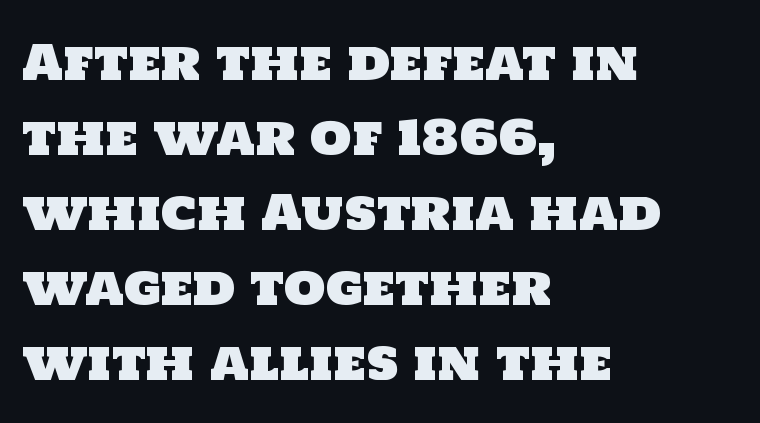
The image shows 48 px sans-serif type; set left-aligned, normal line spacing (1.56x), normal letter spacing, not underlined; low stroke contrast and a large x-height.
